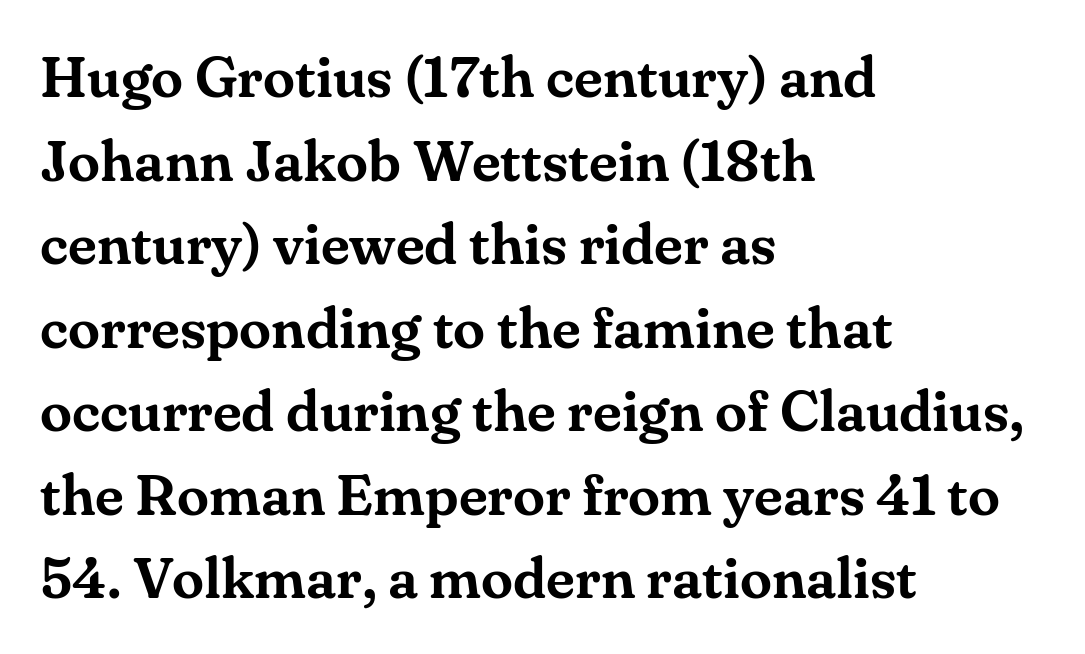
Q: Is the text italic (slanted)? A: No, it is upright.
Q: Is the typeface a serif or a sans-serif typeface? A: Serif.
Q: Is the text underlined? A: No.
Q: How is the paragraph aligned? A: Left-aligned.
Q: Is the spacing between letters normal or unusually wide? A: Normal.
Q: Is the spacing between lines tight, normal or loose? A: Normal.
Q: Width (condensed, normal, or wide)? A: Normal.
Q: Stroke contrast? A: Medium.
Q: x-height? A: Small.
Q: Monospaced? A: No.
